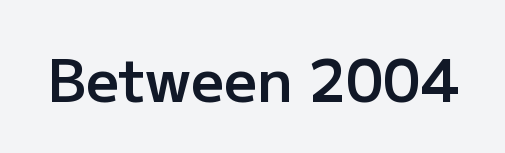
{"serif": "no", "italic": "no", "bold": "semi", "weight": "semibold", "width": "normal", "stroke_contrast": "low", "x_height": "medium", "monospaced": "no", "underline": "no", "letter_spacing": "normal", "letter_spacing_em": 0.0, "glyph_px": 58}
